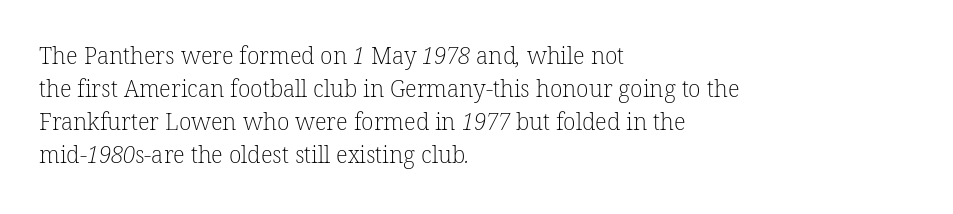
The image shows 23 px text type; set left-aligned, normal line spacing (1.43x), normal letter spacing, not underlined.
